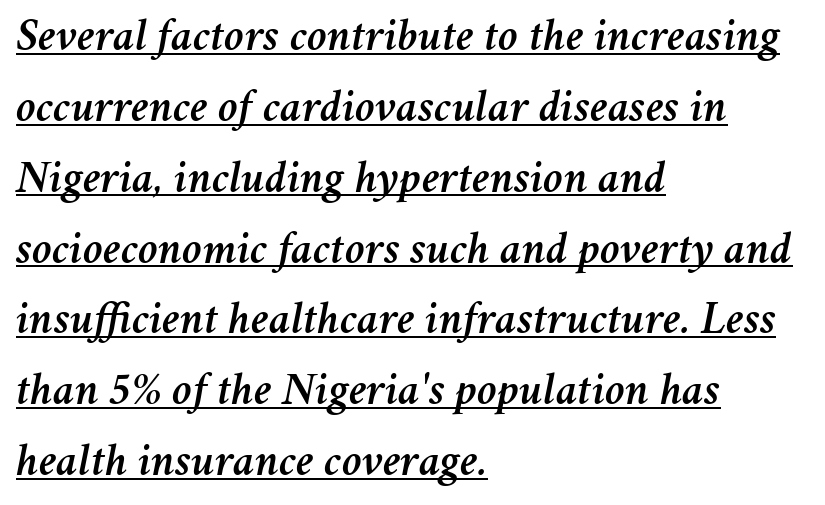
The image shows 46 px text type, italic (leaning right); set left-aligned, normal line spacing (1.54x), normal letter spacing, underlined; medium stroke contrast and a medium x-height.
